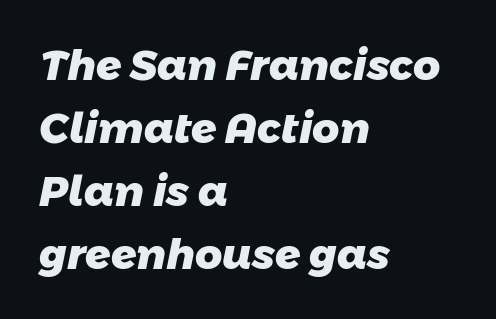
The image shows 42 px heavy sans-serif type; set left-aligned, normal line spacing (1.5x), normal letter spacing, not underlined; low stroke contrast and a medium x-height.
